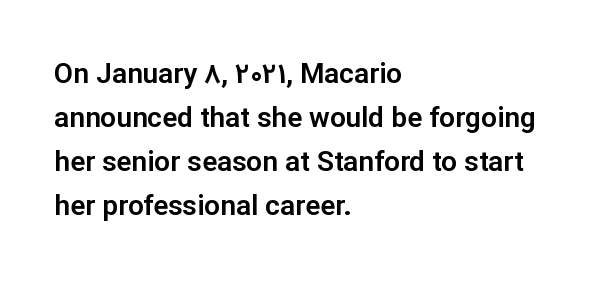
The image shows 28 px sans-serif type, upright; set left-aligned, normal line spacing (1.57x), normal letter spacing, not underlined; low stroke contrast and a medium x-height.
